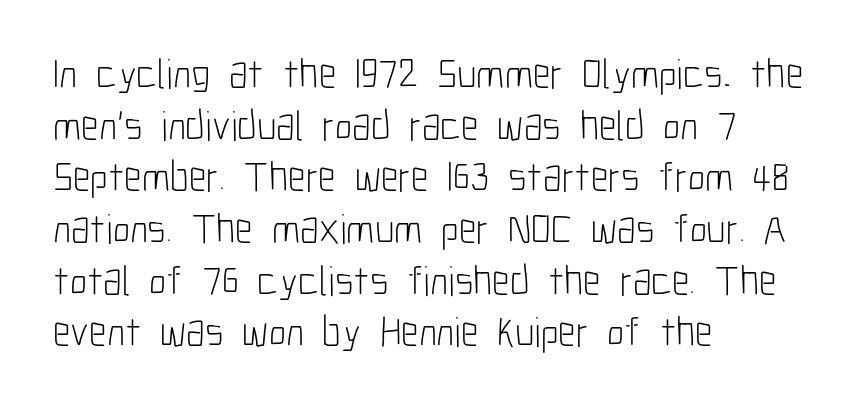
{"serif": "no", "italic": "no", "bold": "no", "weight": "light", "width": "condensed", "stroke_contrast": "low", "x_height": "medium", "monospaced": "no", "underline": "no", "align": "left", "line_spacing_ratio": 1.23, "letter_spacing": "normal", "letter_spacing_em": 0.0, "glyph_px": 42}
